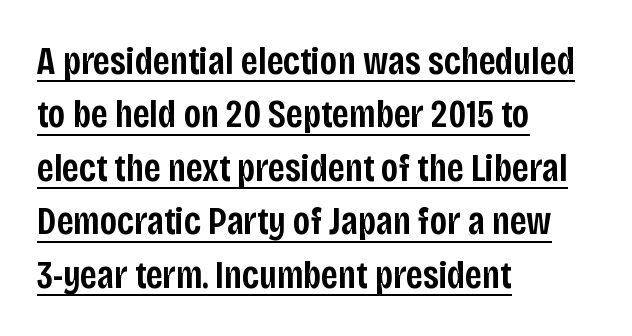
The image shows 39 px semibold, condensed sans-serif type, upright; set left-aligned, normal line spacing (1.37x), normal letter spacing, underlined; low stroke contrast and a large x-height.
